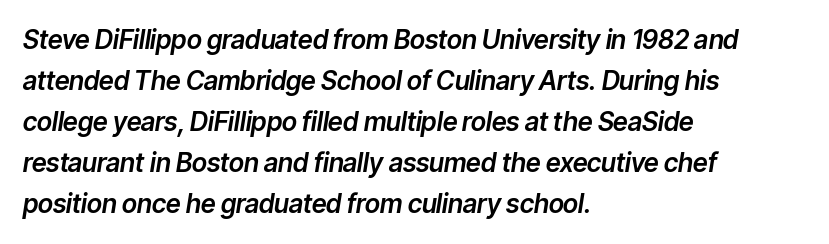
{"italic": "yes", "lean": "right", "slant_degrees": 9, "underline": "no", "align": "left", "line_spacing": "normal", "line_spacing_ratio": 1.58, "letter_spacing": "normal", "letter_spacing_em": 0.0, "glyph_px": 26}
